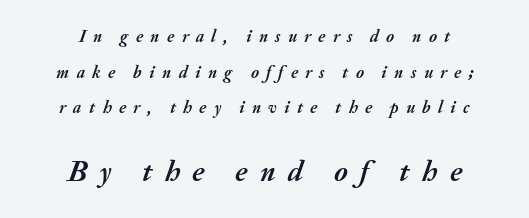
Loosely led — the rows are spread out. Chunky letters — that's bold for sure. Quick note: underline off. Note the varied advance widths — an 'i' is clearly narrower than an 'm'. Italic: yes, the glyphs are oblique. Here the second block reads like a headline and the first like body copy.
